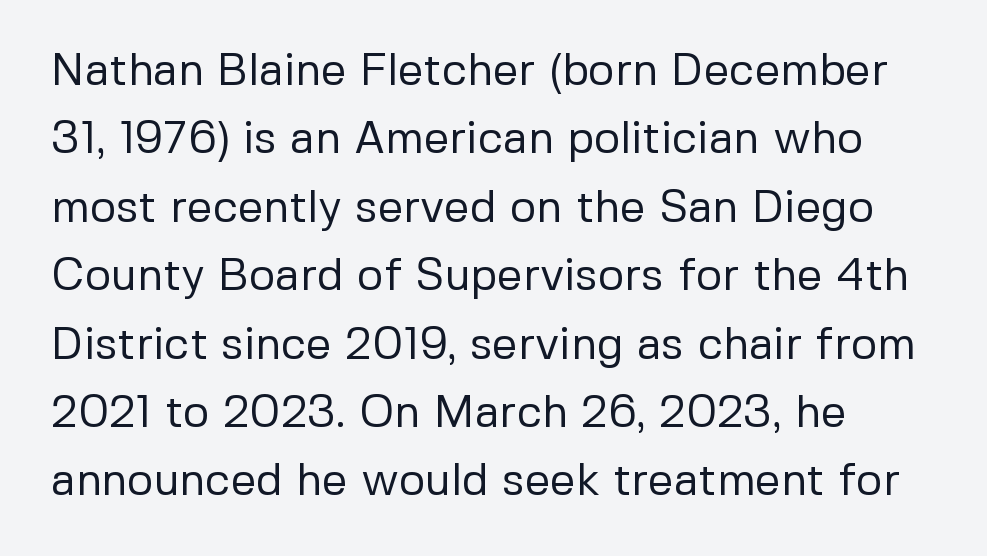
Q: Is the text bold? A: No.
Q: Is the text italic (slanted)? A: No, it is upright.
Q: Is the typeface a serif or a sans-serif typeface? A: Sans-serif.
Q: Is the text underlined? A: No.
Q: How is the paragraph aligned? A: Left-aligned.
Q: Is the spacing between letters normal or unusually wide? A: Normal.
Q: Is the spacing between lines tight, normal or loose? A: Normal.
Q: Width (condensed, normal, or wide)? A: Normal.
Q: Stroke contrast? A: Low.
Q: x-height? A: Medium.
Q: Monospaced? A: No.
